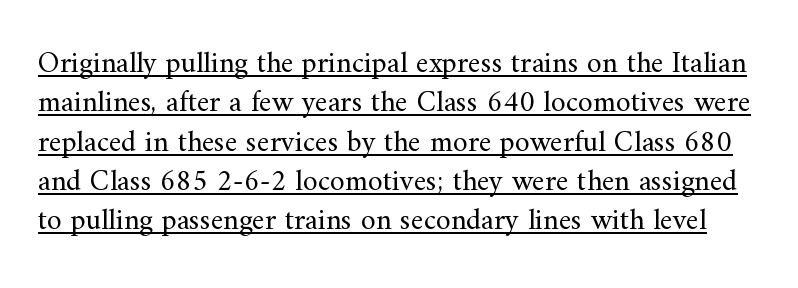
{"serif": "yes", "italic": "no", "bold": "no", "weight": "regular", "width": "normal", "stroke_contrast": "medium", "x_height": "small", "monospaced": "no", "underline": "yes", "line_spacing": "normal", "line_spacing_ratio": 1.31, "letter_spacing": "normal", "letter_spacing_em": 0.0, "glyph_px": 30}
